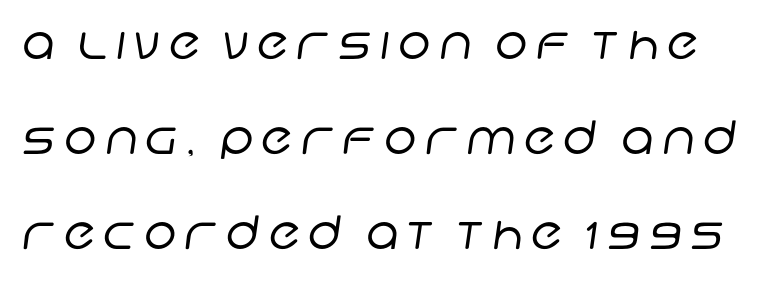
The letters look calm and open, with moderate or lighter stems. Loosely led — the rows are spread out. The area under the type is left untouched. Regarding serifs, this sample does without them. You could not count columns in this text — the font is proportionally spaced.
